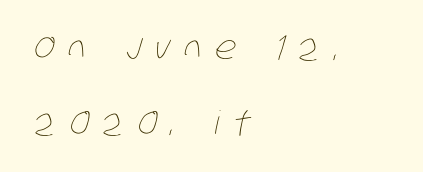
Clear beneath every line of the passage. Horizontal bands of white between lines are thick stripes. The letters advance in unequal steps, a hallmark of proportional type. Between one letter and the next there's a generous, obvious gap. This reads as an unemphasized weight, regular at the heaviest. Typeset ragged right — the left edge is the straight one.
